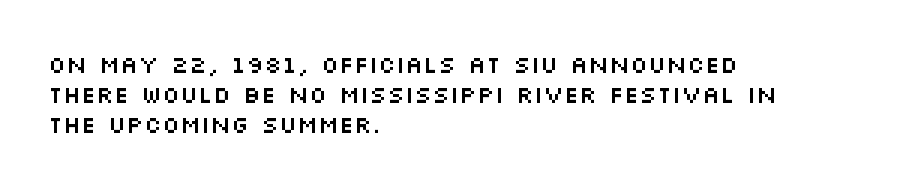
This sample uses an upright cut, with every glyph sitting square on the baseline. The space beneath each line is pristine and unruled. Short note: letters normally spaced. A classic flush-left, rag-right setting is used for this passage.
